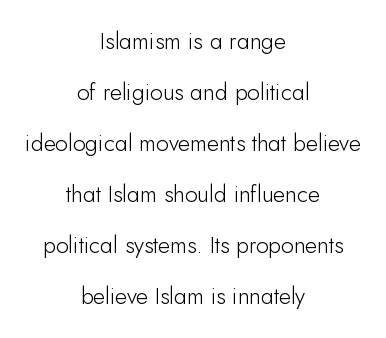
Q: Is the text bold? A: No.
Q: Is the text italic (slanted)? A: No, it is upright.
Q: Is the text underlined? A: No.
Q: How is the paragraph aligned? A: Centered.
Q: Is the spacing between letters normal or unusually wide? A: Normal.
Q: Is the spacing between lines tight, normal or loose? A: Loose.
